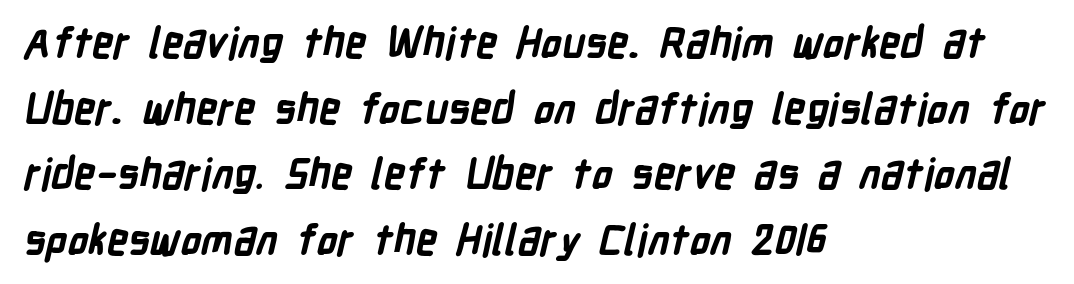
The image shows 42 px bold, condensed sans-serif type; set left-aligned, normal line spacing (1.56x), normal letter spacing, not underlined; low stroke contrast and a medium x-height.
